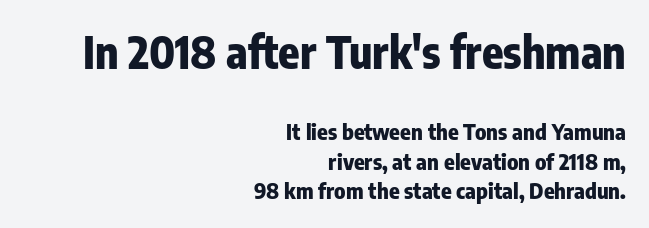
The face used here is rendered with its standard letterfit. What kind of face is this? One without serifs — a sans. The rendering uses natural spacing where letterforms have individual widths. Reading down the column, the eye jumps a familiar distance to each next line. Each line ends at the same right margin while the left side varies.
